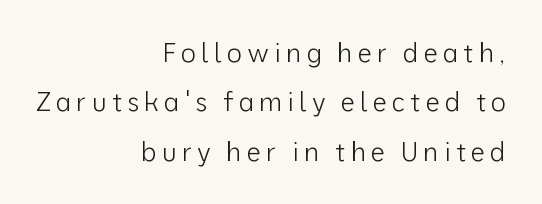
The image shows 26 px text type, upright; set right-aligned, loose line spacing (1.9x), not underlined.
